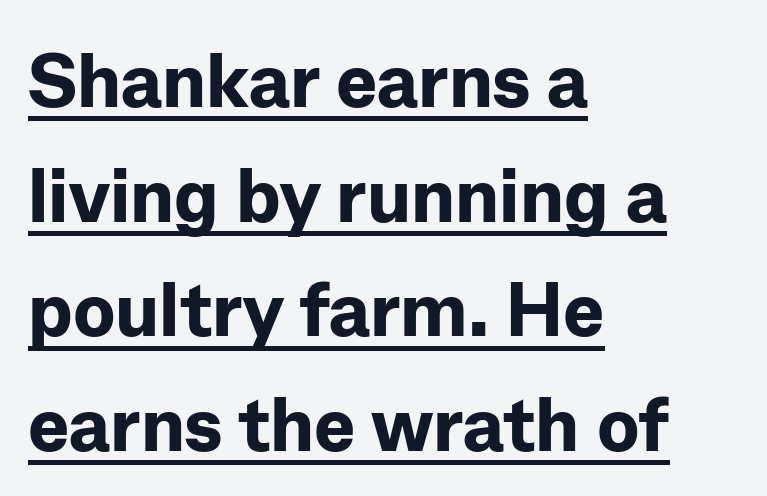
{"serif": "no", "italic": "no", "bold": "yes", "weight": "bold", "width": "normal", "stroke_contrast": "low", "x_height": "medium", "monospaced": "no", "underline": "yes", "align": "left", "line_spacing": "normal", "line_spacing_ratio": 1.49, "letter_spacing": "normal", "letter_spacing_em": 0.0, "glyph_px": 77}
